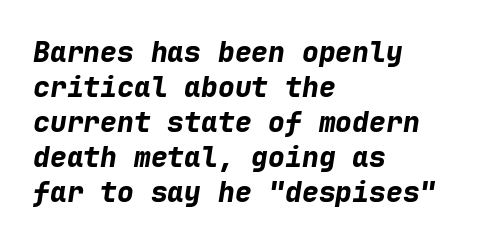
A typesetter would call this leading conventional body-copy spacing. This sample uses plain, unmodified letter spacing. The text carries the slant typical of an italic or oblique font. Caption: bold face, heavy strokes. The face used here is monospaced, like something from a code editor. Every row of glyphs begins at an identical x-position on the left.
